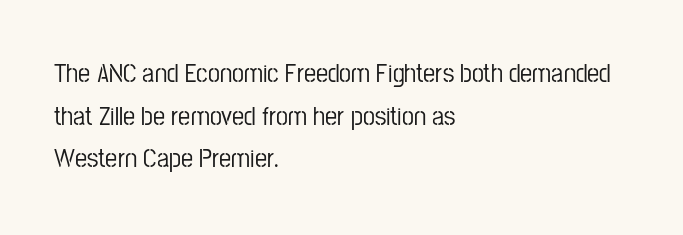
Q: Is the text italic (slanted)? A: No, it is upright.
Q: Is the text underlined? A: No.
Q: How is the paragraph aligned? A: Left-aligned.
Q: Is the spacing between letters normal or unusually wide? A: Normal.
Q: Is the spacing between lines tight, normal or loose? A: Normal.
